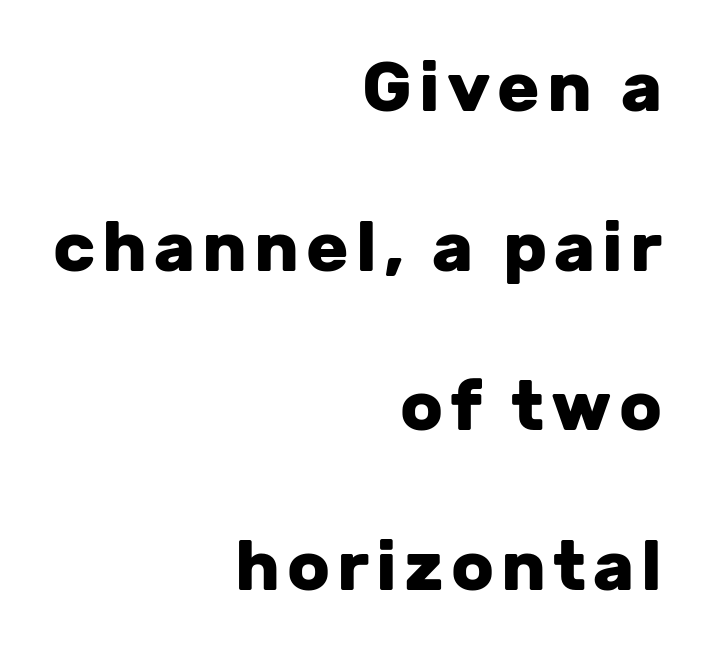
Heft: maximum for text — a bold. Do the characters align in a grid? No, the font is proportional. Nothing sits at the stroke ends, so this counts as sans-serif. Line endings align vertically; line beginnings do not. The baseline area is clear.
